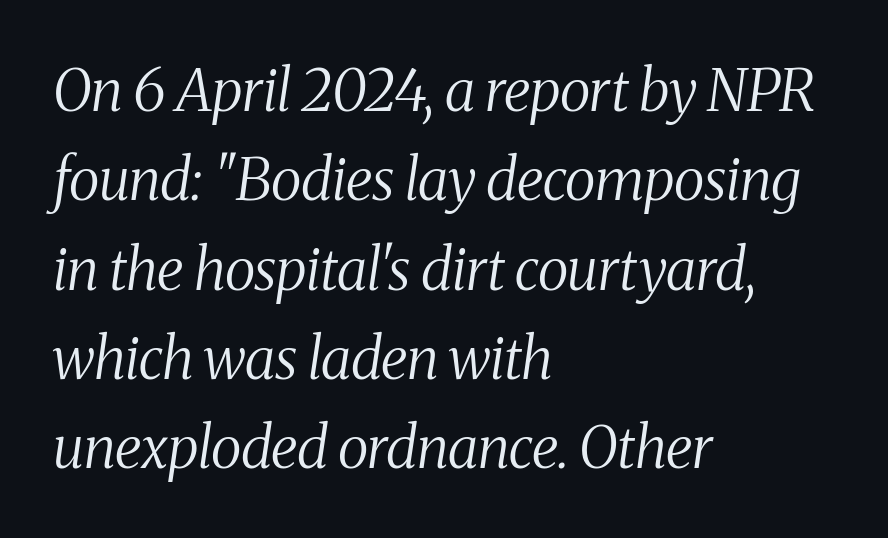
The image shows 58 px regular-weight, condensed serif type, italic (leaning right); set left-aligned, normal line spacing (1.54x), normal letter spacing, not underlined; medium stroke contrast and a medium x-height.
